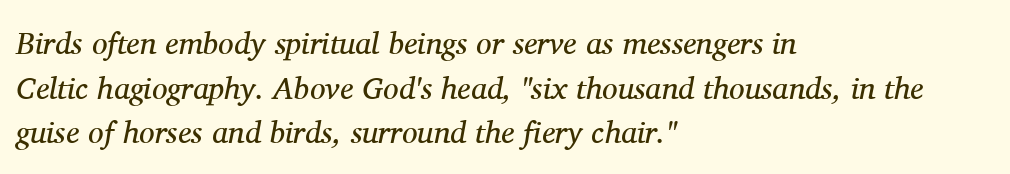
Q: Is the text bold? A: No.
Q: Is the text italic (slanted)? A: Yes, it leans right by about 11 degrees.
Q: Is the typeface a serif or a sans-serif typeface? A: Serif.
Q: Is the text underlined? A: No.
Q: How is the paragraph aligned? A: Left-aligned.
Q: Is the spacing between letters normal or unusually wide? A: Normal.
Q: Is the spacing between lines tight, normal or loose? A: Normal.
Q: Width (condensed, normal, or wide)? A: Normal.
Q: Stroke contrast? A: Medium.
Q: x-height? A: Medium.
Q: Monospaced? A: No.
